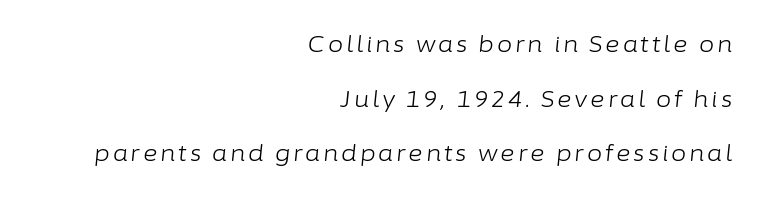
The image shows 22 px text type, italic (leaning right); set right-aligned, loose line spacing (2.48x), not underlined.
